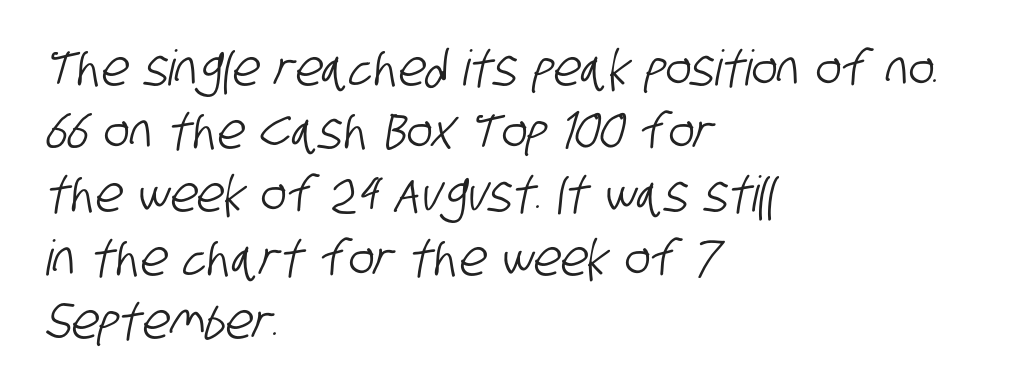
Q: Is the typeface a serif or a sans-serif typeface? A: Sans-serif.
Q: Is the text underlined? A: No.
Q: How is the paragraph aligned? A: Left-aligned.
Q: Is the spacing between letters normal or unusually wide? A: Normal.
Q: Is the spacing between lines tight, normal or loose? A: Normal.
Q: Width (condensed, normal, or wide)? A: Condensed.
Q: Stroke contrast? A: Low.
Q: x-height? A: Large.
Q: Monospaced? A: No.
